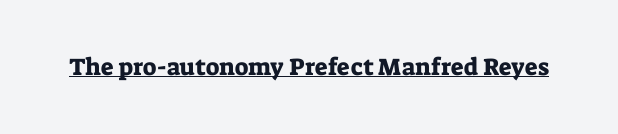
{"italic": "no", "underline": "yes", "letter_spacing": "normal", "letter_spacing_em": 0.0, "glyph_px": 24}
